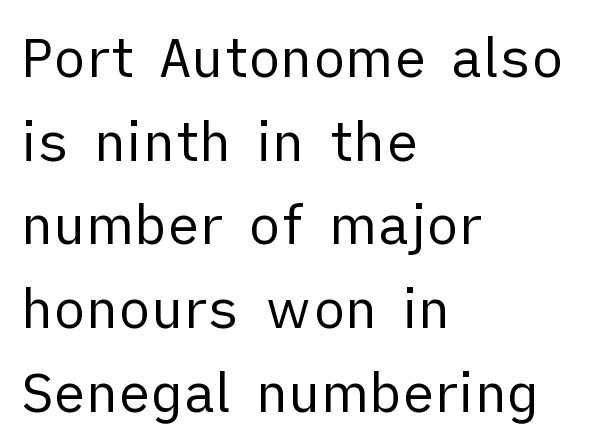
Q: Is the text bold? A: No.
Q: Is the text italic (slanted)? A: No, it is upright.
Q: Is the typeface a serif or a sans-serif typeface? A: Sans-serif.
Q: Is the text underlined? A: No.
Q: How is the paragraph aligned? A: Left-aligned.
Q: Is the spacing between letters normal or unusually wide? A: Normal.
Q: Is the spacing between lines tight, normal or loose? A: Normal.
Q: Width (condensed, normal, or wide)? A: Normal.
Q: Stroke contrast? A: Low.
Q: x-height? A: Medium.
Q: Monospaced? A: No.
